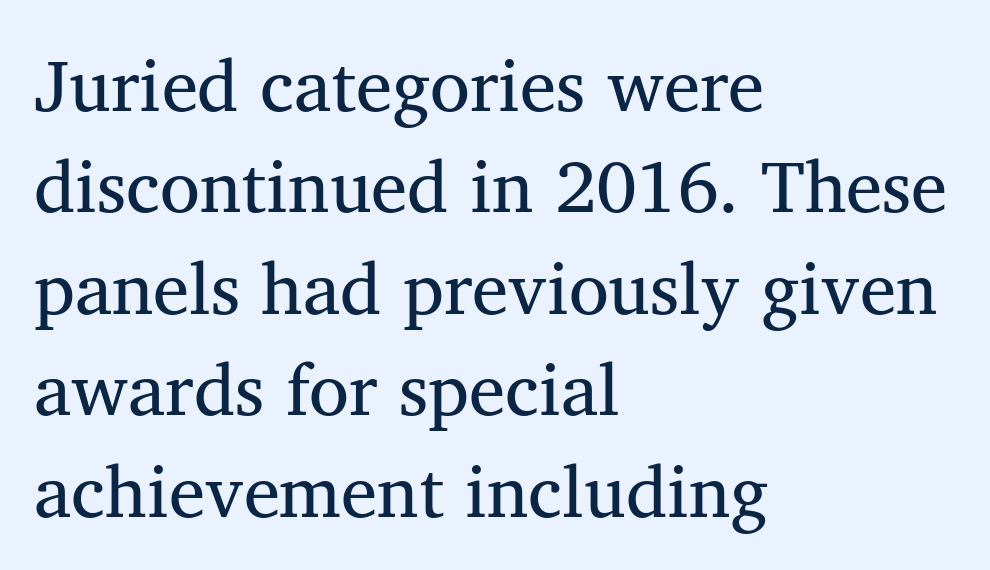
The image shows 73 px regular-weight serif type; set left-aligned, normal line spacing (1.39x), normal letter spacing, not underlined; medium stroke contrast and a medium x-height.
